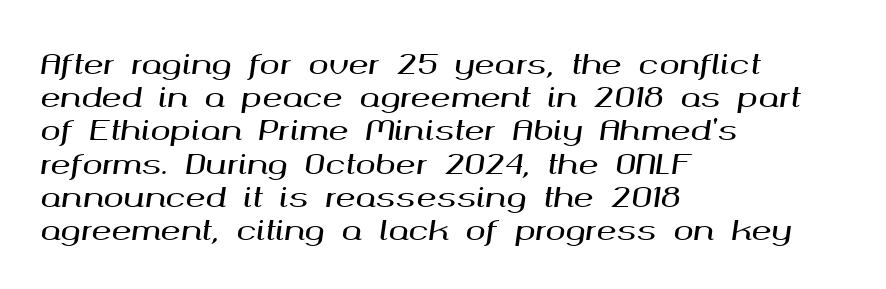
Q: Is the text italic (slanted)? A: Yes, it leans right by about 8 degrees.
Q: Is the text underlined? A: No.
Q: How is the paragraph aligned? A: Left-aligned.
Q: Is the spacing between letters normal or unusually wide? A: Normal.
